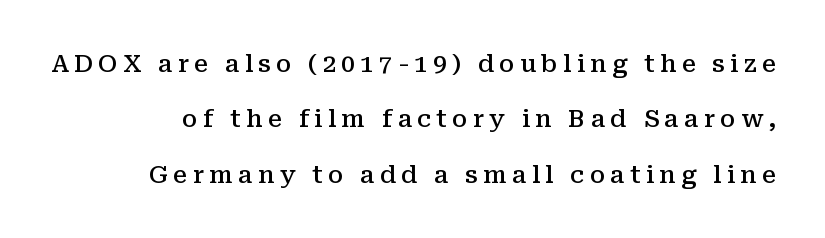
Typographic density is moderately raised because the face is semibold. Check the space under the baseline: it is left empty. These lines stand farther apart than default settings would place them. Here the glyphs are tracked loosely, breaking word shapes into spaced letters. The lettering stays uniformly vertical, giving the passage a roman look.
